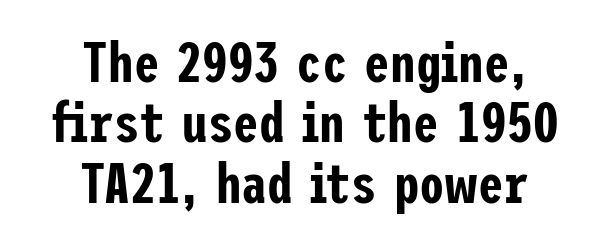
Q: Is the text italic (slanted)? A: No, it is upright.
Q: Is the typeface a serif or a sans-serif typeface? A: Sans-serif.
Q: Is the text underlined? A: No.
Q: How is the paragraph aligned? A: Centered.
Q: Is the spacing between letters normal or unusually wide? A: Normal.
Q: Is the spacing between lines tight, normal or loose? A: Tight.
Q: Width (condensed, normal, or wide)? A: Condensed.
Q: Stroke contrast? A: Low.
Q: x-height? A: Medium.
